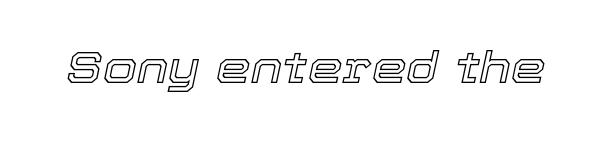
Q: Is the text italic (slanted)? A: Yes, it leans right by about 12 degrees.
Q: Is the text underlined? A: No.
Q: Is the spacing between letters normal or unusually wide? A: Normal.
Q: Width (condensed, normal, or wide)? A: Normal.
Q: x-height? A: Medium.
Q: Monospaced? A: No.
